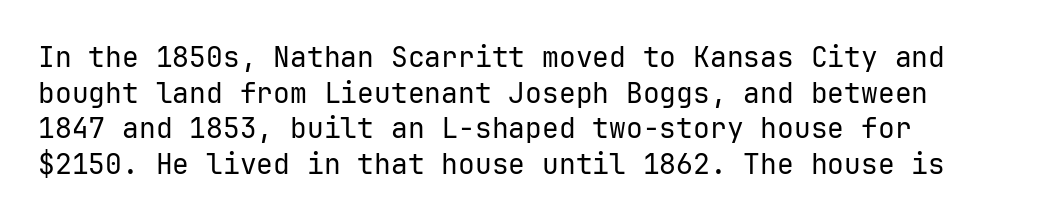
The image shows 28 px regular-weight sans-serif type, upright, monospaced; set normal line spacing (1.27x), normal letter spacing, not underlined; low stroke contrast and a medium x-height.
